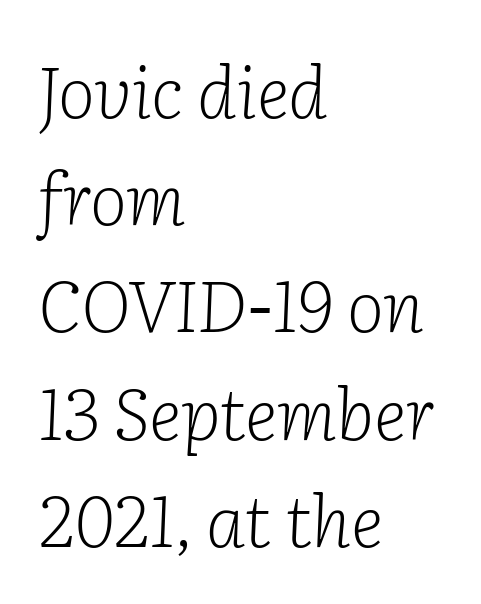
{"serif": "yes", "italic": "yes", "lean": "right", "slant_degrees": 2, "bold": "no", "weight": "light", "width": "normal", "stroke_contrast": "low", "x_height": "medium", "monospaced": "no", "underline": "no", "align": "left", "line_spacing": "normal", "line_spacing_ratio": 1.51, "letter_spacing": "normal", "letter_spacing_em": 0.0, "glyph_px": 71}
